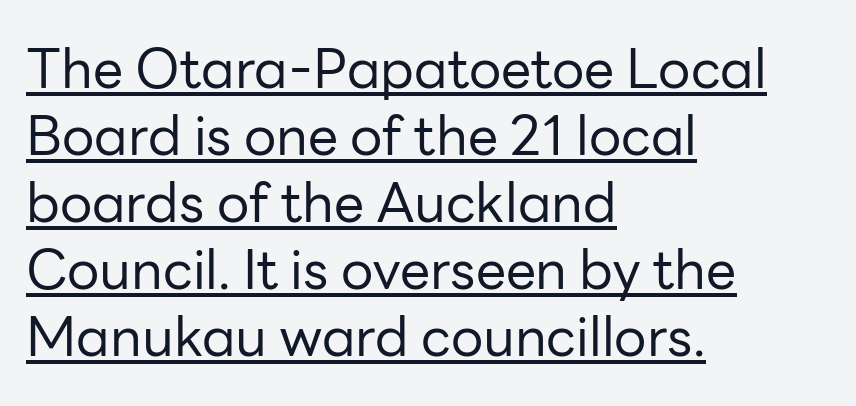
This is sans-serif lettering, the kind often seen on screens and signage. These lines stack with their left ends in a neat column. Varying glyph widths throughout — classic text-font behaviour. If you drew a line through each stem, it would be perfectly vertical. There is no visible air inserted between adjacent glyphs.
